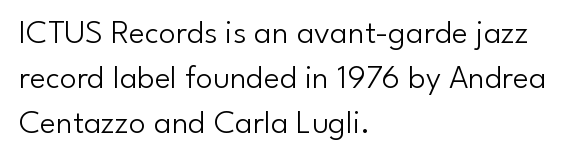
The image shows 34 px light sans-serif type, upright; set left-aligned, normal line spacing (1.32x), normal letter spacing, not underlined; low stroke contrast and a small x-height.
